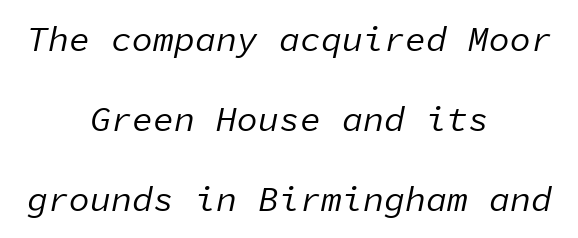
These lines keep a tight, regular rhythm from letter to letter. If you measured baseline to baseline, you'd find a long distance. Is the type heavy? It reads as light-to-regular instead. A typesetter would call this monospace, since all characters share one set width.
